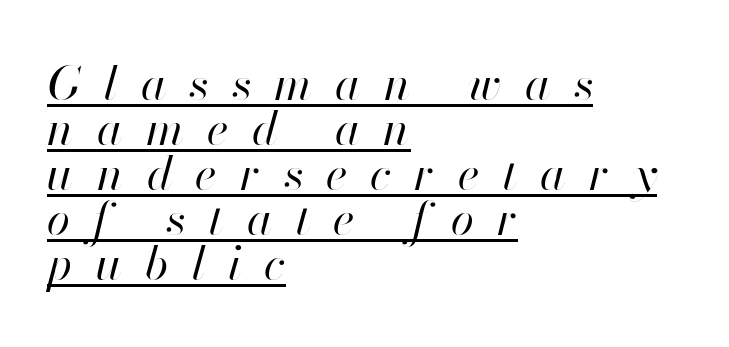
Honestly, the rows look squashed on top of each other. Alignment: flush left. You could not count columns in this text — the font is proportionally spaced. If you drew a line through each stem, it would be angled. Letters have the restrained weight of plain body copy at most.
